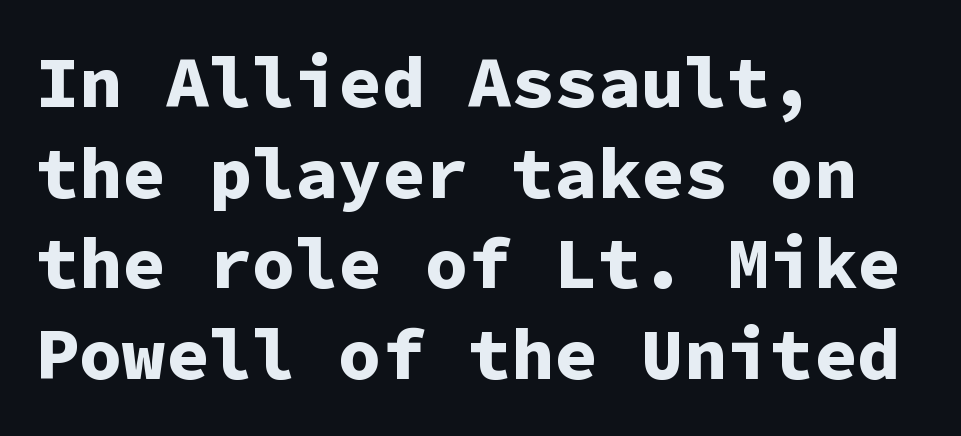
The image shows 72 px bold sans-serif type, upright, monospaced; set left-aligned, normal line spacing (1.26x), normal letter spacing, not underlined; low stroke contrast and a medium x-height.
